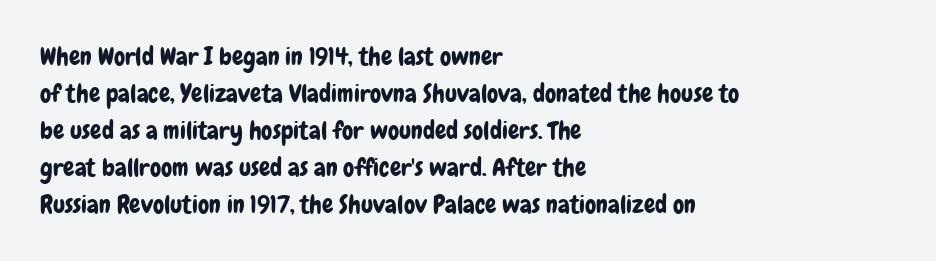
The space beneath each line is pristine and unruled. Compared with typical paragraphs, the rows here are spaced about the same. Notice how the passage keeps a crisp vertical edge on the left only. Short note: letters normally spaced.
